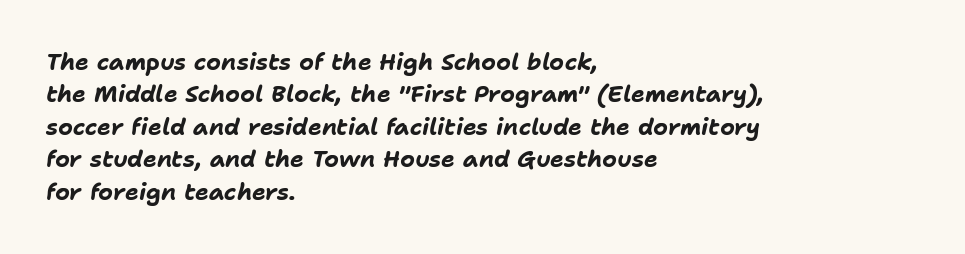
Q: Is the text bold? A: Yes.
Q: Is the text italic (slanted)? A: Yes, it leans right by about 11 degrees.
Q: Is the text underlined? A: No.
Q: How is the paragraph aligned? A: Left-aligned.
Q: Is the spacing between letters normal or unusually wide? A: Normal.
Q: Is the spacing between lines tight, normal or loose? A: Normal.
